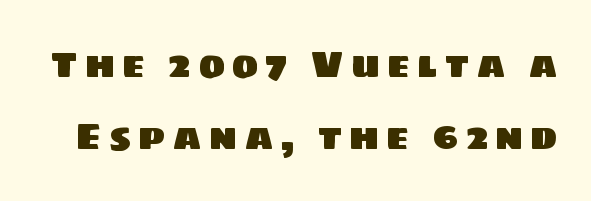
{"serif": "no", "width": "normal", "stroke_contrast": "low", "x_height": "large", "monospaced": "no", "underline": "no", "line_spacing": "loose", "line_spacing_ratio": 1.95, "glyph_px": 37}
